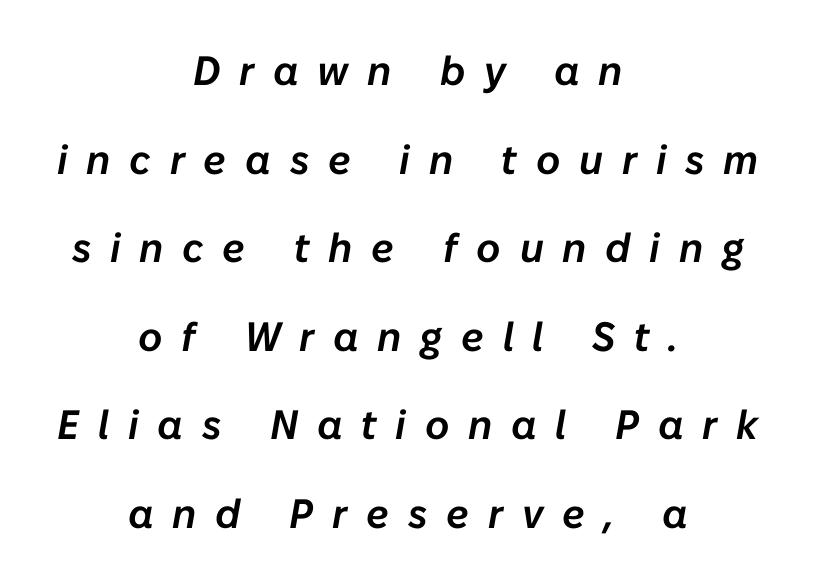
Q: Is the text italic (slanted)? A: Yes, it leans right by about 10 degrees.
Q: Is the text underlined? A: No.
Q: How is the paragraph aligned? A: Centered.
Q: Is the spacing between letters normal or unusually wide? A: Unusually wide.
Q: Is the spacing between lines tight, normal or loose? A: Loose.
Q: Width (condensed, normal, or wide)? A: Normal.
Q: Stroke contrast? A: Low.
Q: x-height? A: Medium.
Q: Monospaced? A: No.
